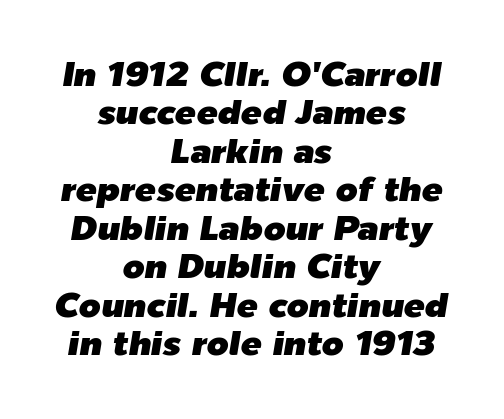
Q: Is the text italic (slanted)? A: Yes, it leans right by about 9 degrees.
Q: Is the text underlined? A: No.
Q: How is the paragraph aligned? A: Centered.
Q: Is the spacing between letters normal or unusually wide? A: Normal.
Q: Is the spacing between lines tight, normal or loose? A: Tight.
Q: Width (condensed, normal, or wide)? A: Normal.
Q: Stroke contrast? A: Low.
Q: x-height? A: Medium.
Q: Monospaced? A: No.
